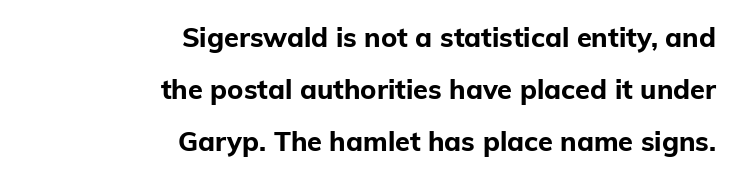
Tracking here is standard; glyphs follow each other at the usual distance. Leading: increased. What weight is shown? A full bold with thick strokes. Compared with a flush-left layout, this one pins lines to the opposite, right side. It's the straight-up-and-down kind of type. The string is rendered with underlining switched off.
